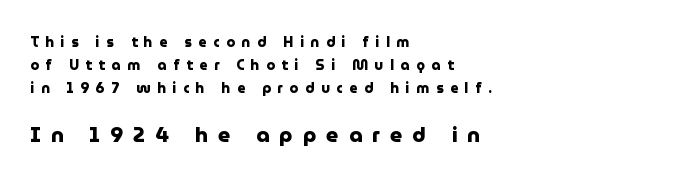
Q: Is the text bold? A: Yes.
Q: Is the text italic (slanted)? A: No, it is upright.
Q: Is the text underlined? A: No.
Q: How is the paragraph aligned? A: Left-aligned.
Q: Is the spacing between letters normal or unusually wide? A: Unusually wide.
Q: Is the spacing between lines tight, normal or loose? A: Normal.
Q: Which block of text is set in a larger size, the first (top) or the second (bottom)? A: The second (bottom) one.
